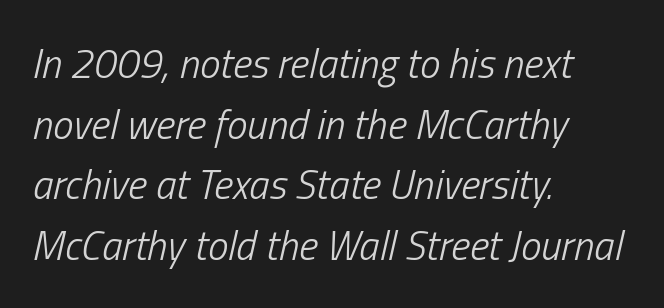
The image shows 41 px light, condensed type, italic (leaning right); set left-aligned, normal line spacing (1.48x), normal letter spacing, not underlined; low stroke contrast and a medium x-height.
